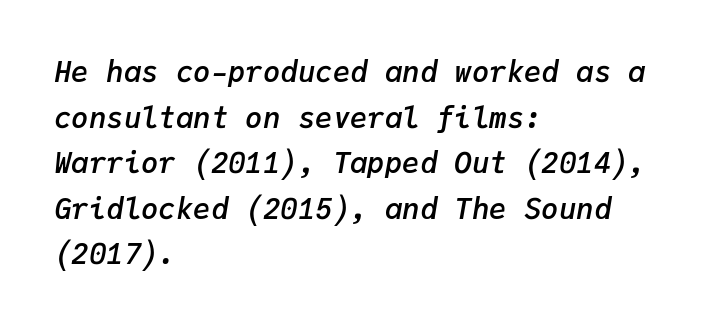
The passage is arranged the way most books set body copy — flush left. The gaps between neighbouring characters are ordinary and unremarkable. These lines are rendered in a fixed-pitch font. Firm but not heavy-handed strokes: this text is semibold. When letters slant like this, we call the style italic.
